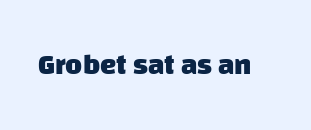
Regarding serifs, this sample does without them. Note the varied advance widths — an 'i' is clearly narrower than an 'm'. Glance below the letters and you will spot only blank space. Between one letter and the next there's only the usual sliver of space. Strokes here are thick enough to call this a true bold.
